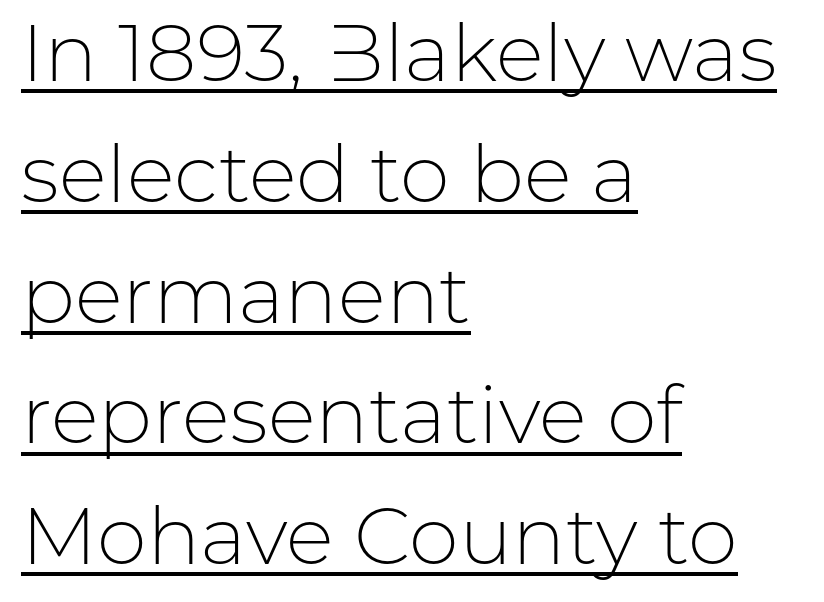
{"serif": "no", "italic": "no", "bold": "no", "weight": "light", "width": "normal", "stroke_contrast": "low", "x_height": "medium", "monospaced": "no", "underline": "yes", "align": "left", "line_spacing": "normal", "line_spacing_ratio": 1.51, "letter_spacing": "normal", "letter_spacing_em": 0.0, "glyph_px": 80}
